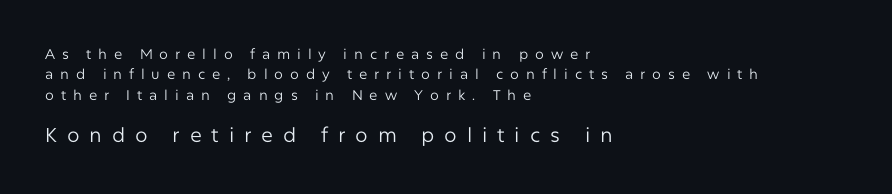
The image shows 20 px text type, upright; set left-aligned, normal line spacing (1.46x), unusually wide letter spacing (+0.49 em), not underlined; the second (bottom) block is 1.43x larger.
